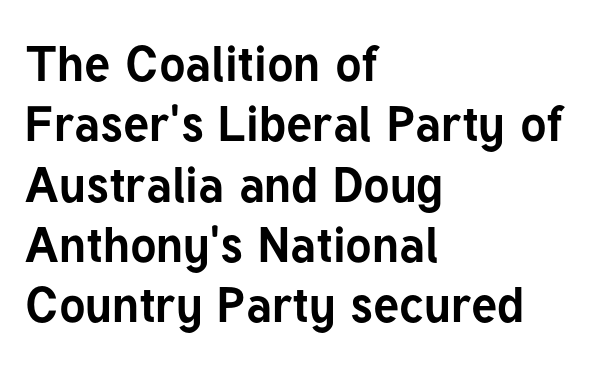
Q: Is the text bold? A: Yes.
Q: Is the text italic (slanted)? A: No, it is upright.
Q: Is the typeface a serif or a sans-serif typeface? A: Sans-serif.
Q: Is the text underlined? A: No.
Q: How is the paragraph aligned? A: Left-aligned.
Q: Is the spacing between letters normal or unusually wide? A: Normal.
Q: Width (condensed, normal, or wide)? A: Normal.
Q: Stroke contrast? A: Low.
Q: x-height? A: Medium.
Q: Monospaced? A: No.
